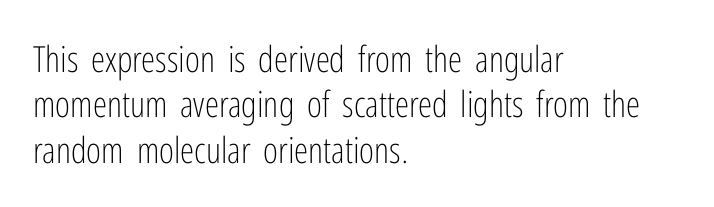
The image shows 36 px light, condensed sans-serif type, upright; set left-aligned, normal line spacing (1.26x), normal letter spacing, not underlined; low stroke contrast and a medium x-height.
